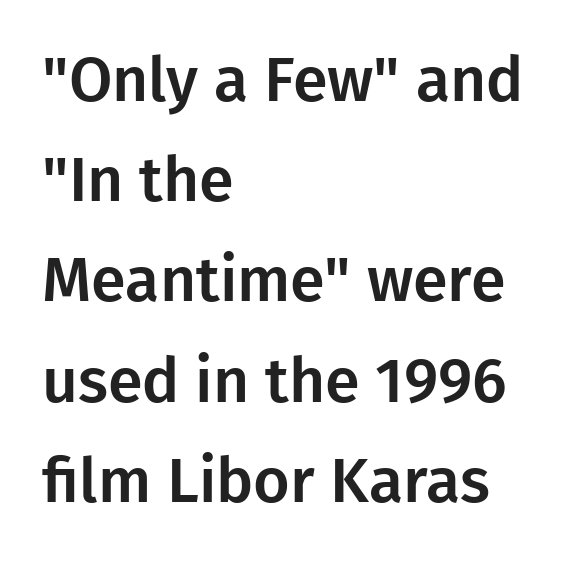
{"serif": "no", "italic": "no", "width": "normal", "stroke_contrast": "low", "x_height": "medium", "monospaced": "no", "underline": "no", "align": "left", "line_spacing": "normal", "line_spacing_ratio": 1.59, "letter_spacing": "normal", "letter_spacing_em": 0.0, "glyph_px": 63}
